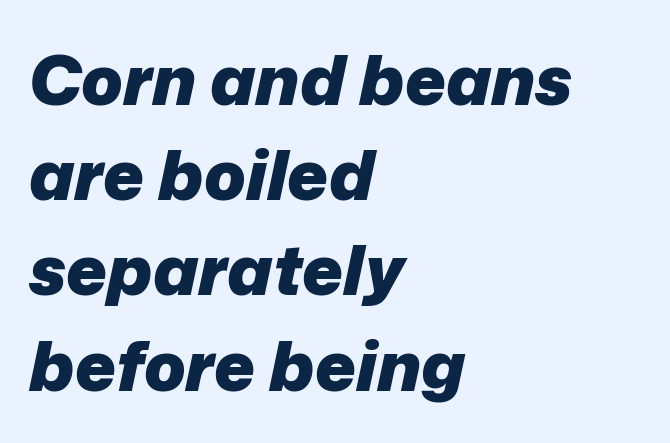
{"italic": "yes", "lean": "right", "slant_degrees": 12, "bold": "yes", "weight": "heavy", "width": "normal", "stroke_contrast": "low", "x_height": "medium", "monospaced": "no", "underline": "no", "align": "left", "line_spacing": "normal", "line_spacing_ratio": 1.38, "letter_spacing": "normal", "letter_spacing_em": 0.0, "glyph_px": 69}
